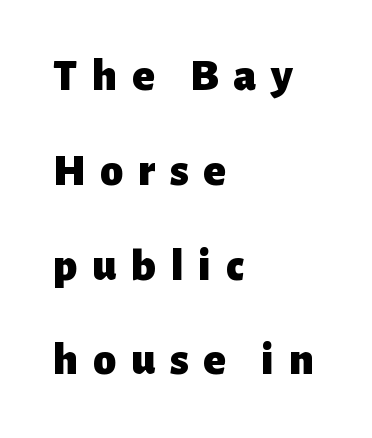
Q: Is the text bold? A: Yes.
Q: Is the text italic (slanted)? A: No, it is upright.
Q: Is the typeface a serif or a sans-serif typeface? A: Sans-serif.
Q: Is the text underlined? A: No.
Q: How is the paragraph aligned? A: Left-aligned.
Q: Is the spacing between letters normal or unusually wide? A: Unusually wide.
Q: Is the spacing between lines tight, normal or loose? A: Loose.
Q: Width (condensed, normal, or wide)? A: Normal.
Q: Stroke contrast? A: Low.
Q: x-height? A: Medium.
Q: Monospaced? A: No.
